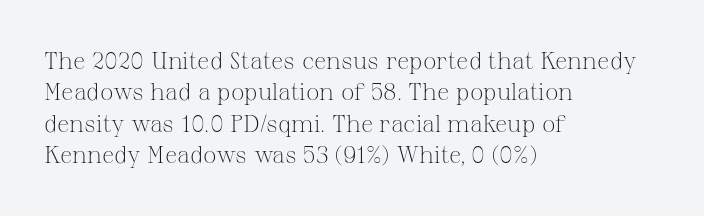
{"italic": "no", "bold": "no", "underline": "no", "align": "left", "line_spacing": "normal", "line_spacing_ratio": 1.31, "letter_spacing": "normal", "letter_spacing_em": 0.0, "glyph_px": 24}
